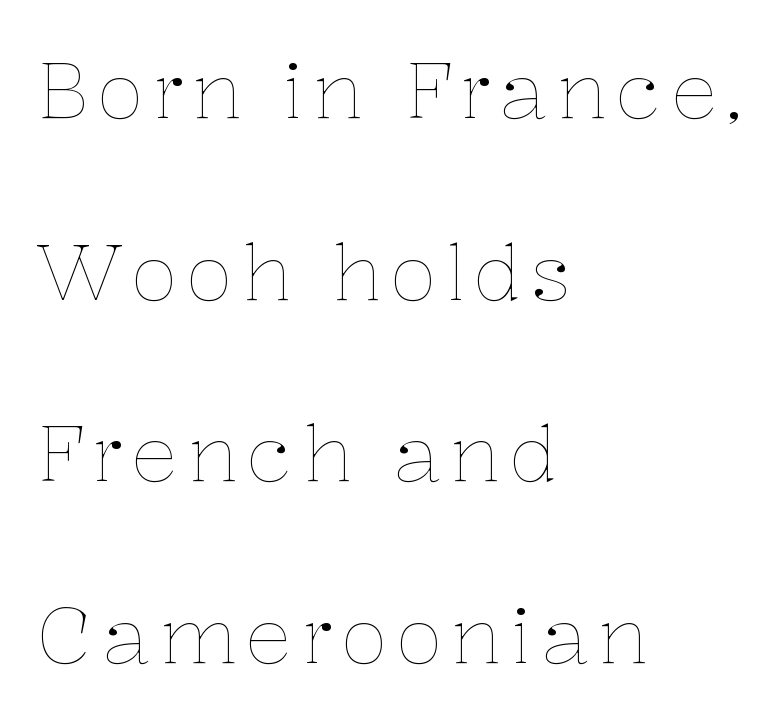
Proportional: the letters do not fall into vertical columns. If you drew a ruler down the left edge, every line would touch it. Descenders hang freely into open space. Rendered with straight, roman letterforms.
